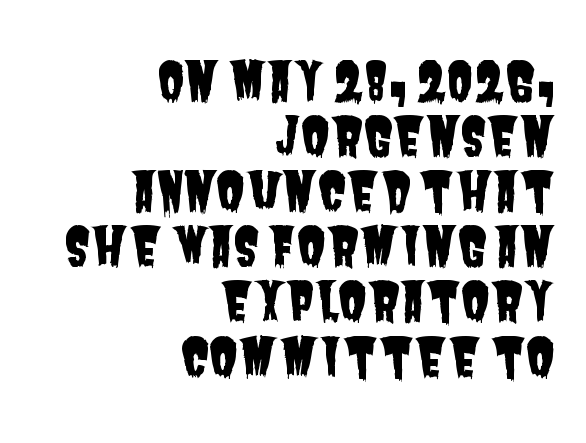
{"serif": "no", "width": "condensed", "stroke_contrast": "low", "x_height": "large", "monospaced": "no", "underline": "no", "align": "right", "line_spacing": "tight", "line_spacing_ratio": 1.04, "letter_spacing": "normal", "letter_spacing_em": 0.0, "glyph_px": 53}
